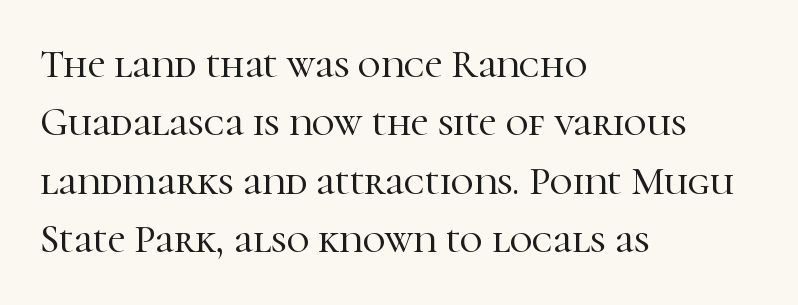
The image shows 39 px serif type, upright; set left-aligned, normal line spacing (1.5x), normal letter spacing, not underlined; high stroke contrast and a medium x-height.
